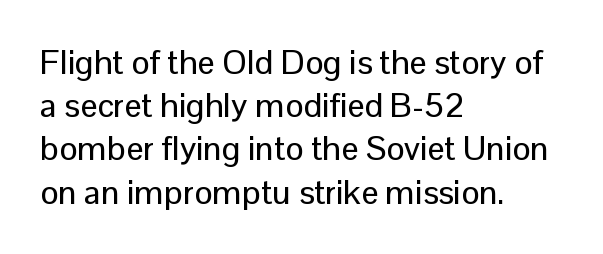
The image shows 34 px sans-serif type, upright; set left-aligned, normal line spacing (1.27x), normal letter spacing, not underlined; low stroke contrast and a medium x-height.
